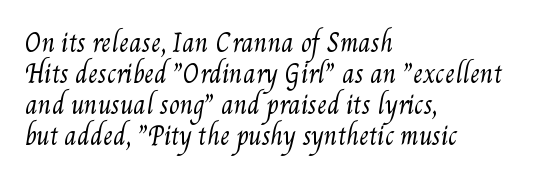
Q: Is the text bold? A: No.
Q: Is the text underlined? A: No.
Q: How is the paragraph aligned? A: Left-aligned.
Q: Is the spacing between letters normal or unusually wide? A: Normal.
Q: Is the spacing between lines tight, normal or loose? A: Normal.
